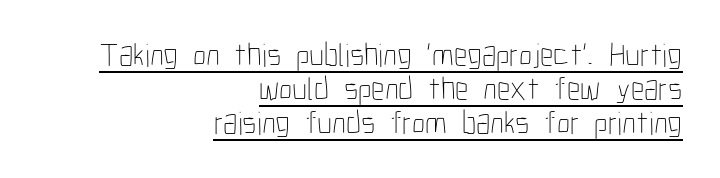
The image shows 33 px thin, condensed type, upright; set right-aligned, tight line spacing (1.03x), normal letter spacing, underlined; low stroke contrast and a medium x-height.
